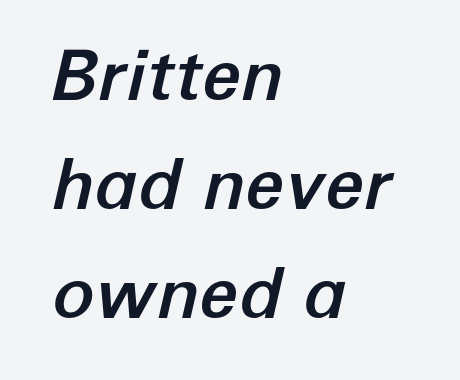
Horizontal alignment here is leftward, the default for most running prose. The glyphs look as if they've been sheared to an angle. You could call the tracking neutral — neither tight nor loose. Glance below the letters and you will spot only blank space.
